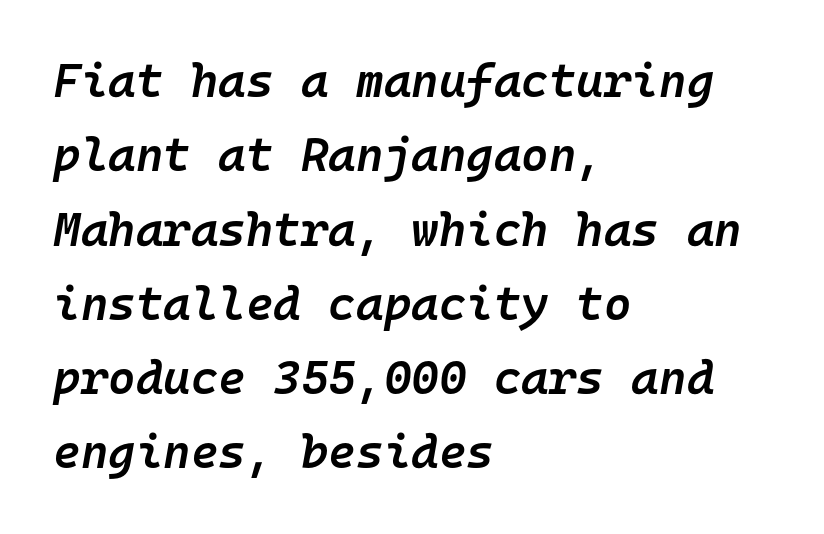
Q: Is the text bold? A: Semi-bold.
Q: Is the text italic (slanted)? A: Yes, it leans right by about 10 degrees.
Q: Is the text underlined? A: No.
Q: How is the paragraph aligned? A: Left-aligned.
Q: Is the spacing between letters normal or unusually wide? A: Normal.
Q: Is the spacing between lines tight, normal or loose? A: Normal.
Q: Width (condensed, normal, or wide)? A: Normal.
Q: Stroke contrast? A: Low.
Q: x-height? A: Medium.
Q: Monospaced? A: Yes.
